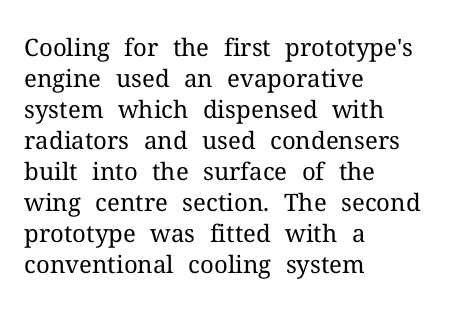
The image shows 24 px text type, upright; set left-aligned, normal line spacing (1.29x), normal letter spacing, not underlined.
